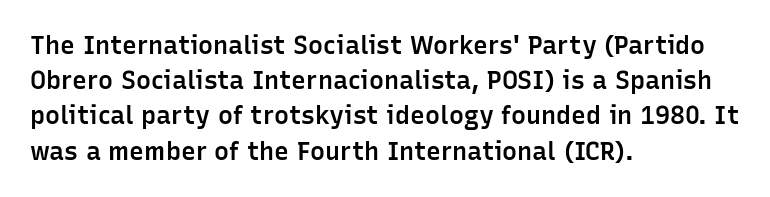
Q: Is the text bold? A: Semi-bold.
Q: Is the text italic (slanted)? A: No, it is upright.
Q: Is the text underlined? A: No.
Q: How is the paragraph aligned? A: Left-aligned.
Q: Is the spacing between letters normal or unusually wide? A: Normal.
Q: Is the spacing between lines tight, normal or loose? A: Normal.
